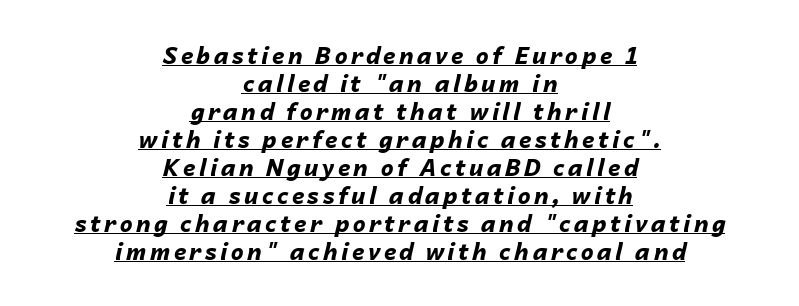
{"italic": "yes", "lean": "right", "slant_degrees": 14, "bold": "yes", "underline": "yes", "align": "center", "line_spacing_ratio": 1.22, "glyph_px": 23}
